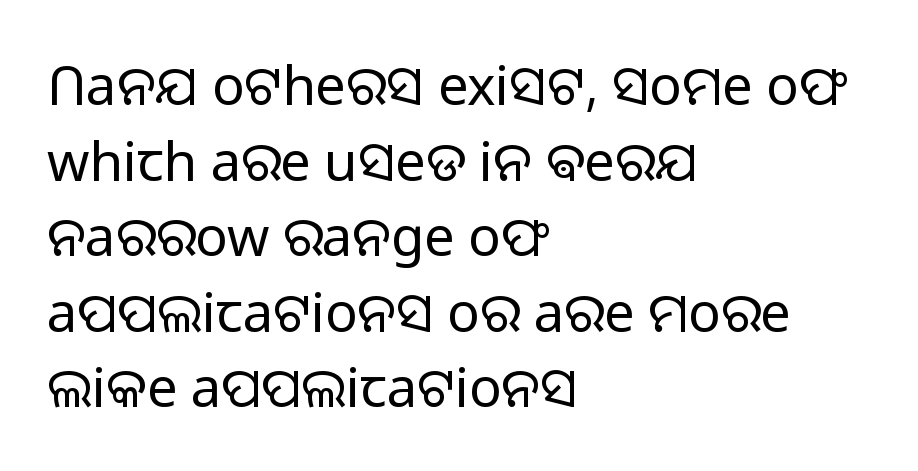
The image shows 54 px light sans-serif type, upright; set left-aligned, normal line spacing (1.4x), normal letter spacing, not underlined; low stroke contrast and a medium x-height.
